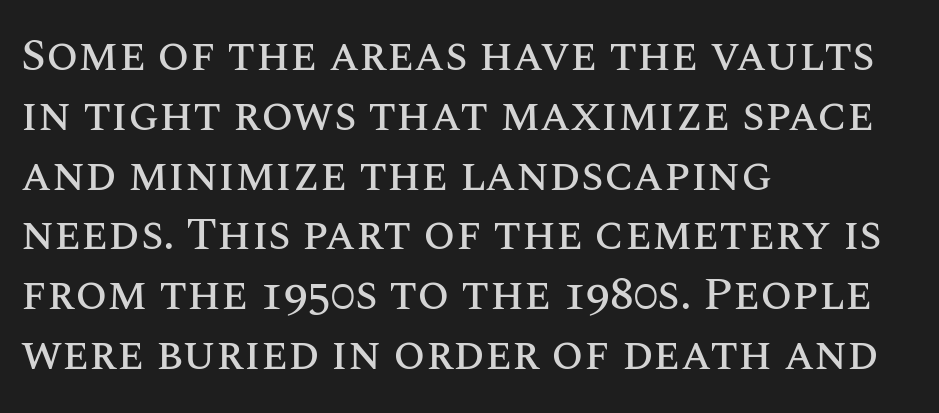
The image shows 46 px text type, upright; set left-aligned, normal line spacing (1.3x), normal letter spacing, not underlined; medium stroke contrast and a large x-height.
